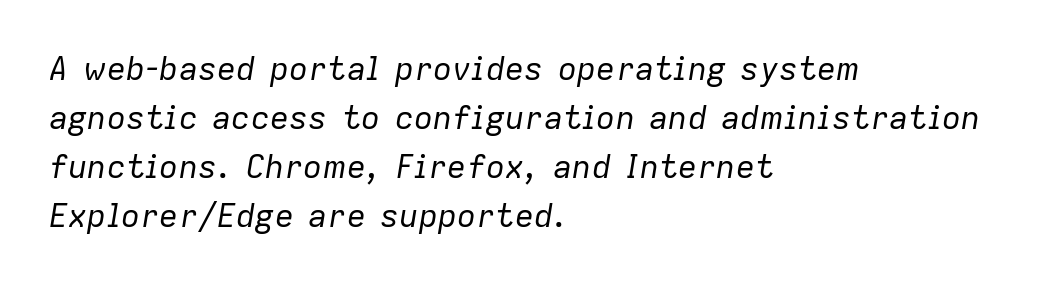
The specimen reads as italic at a glance. This block has exactly the height ordinary leading produces. The passage shown is typed in a proportional face where columns would drift. Has an underline been added? It has not. Weight class: somewhere from thin through regular. Letter spacing: default.
